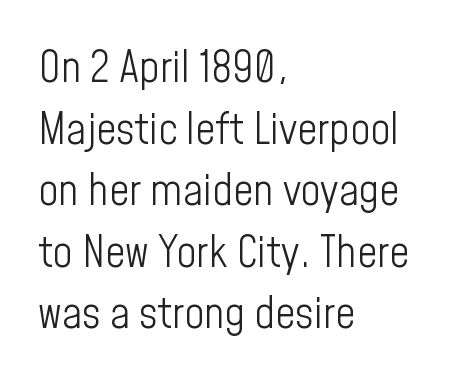
The image shows 44 px light, condensed sans-serif type, upright; set left-aligned, normal line spacing (1.4x), normal letter spacing, not underlined; low stroke contrast and a medium x-height.
